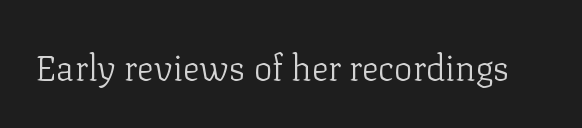
The image shows 35 px light serif type, upright; set normal letter spacing, not underlined; low stroke contrast and a medium x-height.
